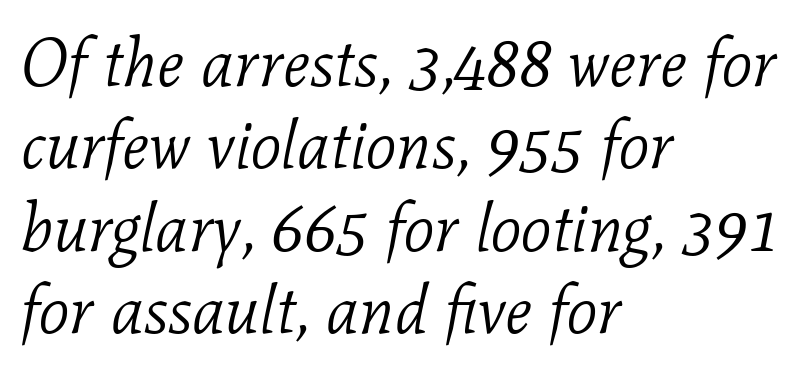
Q: Is the text bold? A: No.
Q: Is the text italic (slanted)? A: Yes, it leans right by about 11 degrees.
Q: Is the typeface a serif or a sans-serif typeface? A: Serif.
Q: Is the text underlined? A: No.
Q: How is the paragraph aligned? A: Left-aligned.
Q: Is the spacing between letters normal or unusually wide? A: Normal.
Q: Width (condensed, normal, or wide)? A: Normal.
Q: Stroke contrast? A: Low.
Q: x-height? A: Medium.
Q: Monospaced? A: No.
